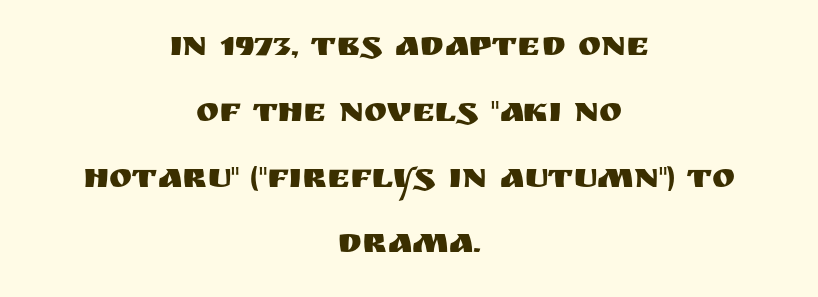
The image shows 35 px sans-serif type, upright; set centered, line spacing 1.88x, normal letter spacing, not underlined; medium stroke contrast and a large x-height.
